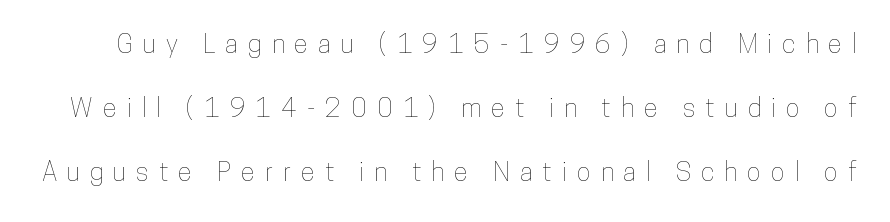
Q: Is the text italic (slanted)? A: No, it is upright.
Q: Is the text underlined? A: No.
Q: Is the spacing between letters normal or unusually wide? A: Unusually wide.
Q: Is the spacing between lines tight, normal or loose? A: Loose.
